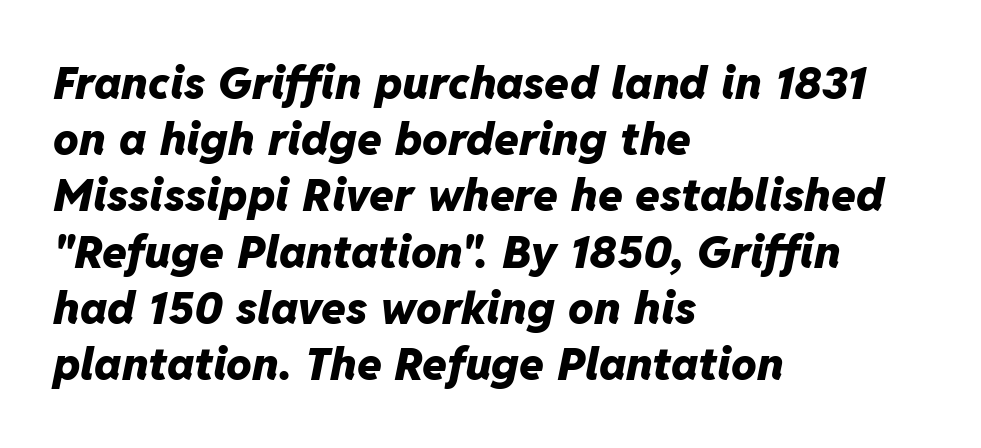
Q: Is the text bold? A: Yes.
Q: Is the text italic (slanted)? A: Yes, it leans right by about 11 degrees.
Q: Is the text underlined? A: No.
Q: How is the paragraph aligned? A: Left-aligned.
Q: Is the spacing between letters normal or unusually wide? A: Normal.
Q: Is the spacing between lines tight, normal or loose? A: Normal.
Q: Width (condensed, normal, or wide)? A: Normal.
Q: Stroke contrast? A: Low.
Q: x-height? A: Medium.
Q: Monospaced? A: No.
